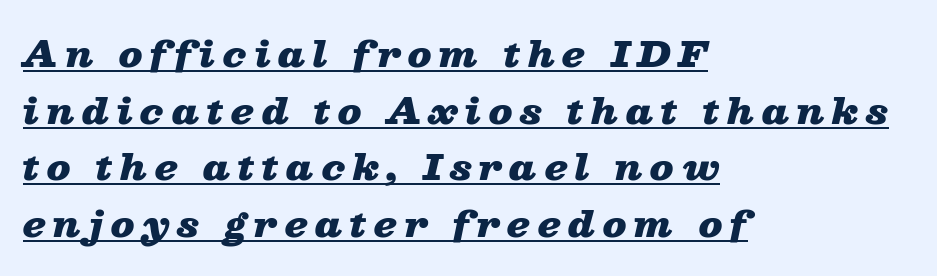
The image shows 35 px heavy, wide type, italic (leaning right); set left-aligned, normal line spacing (1.62x), unusually wide letter spacing (+0.21 em), underlined; low stroke contrast and a medium x-height.
